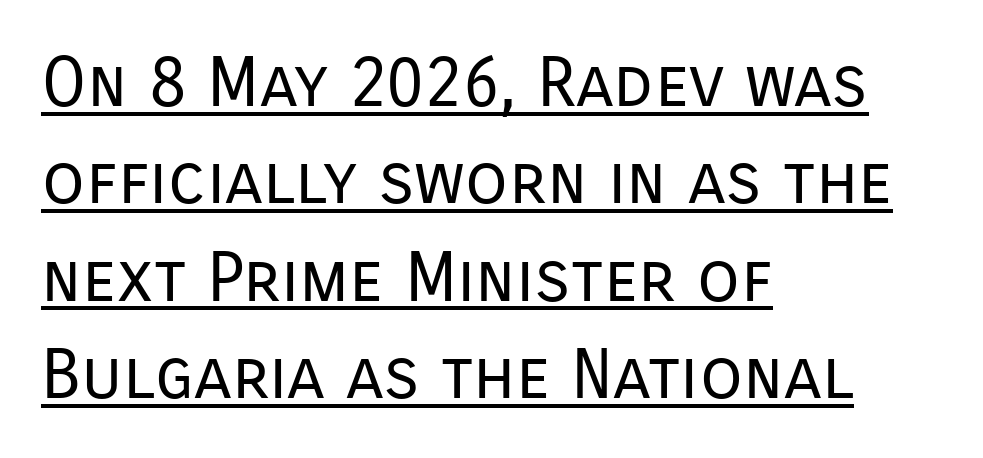
Q: Is the text bold? A: No.
Q: Is the text italic (slanted)? A: No, it is upright.
Q: Is the typeface a serif or a sans-serif typeface? A: Sans-serif.
Q: Is the text underlined? A: Yes.
Q: How is the paragraph aligned? A: Left-aligned.
Q: Is the spacing between letters normal or unusually wide? A: Normal.
Q: Is the spacing between lines tight, normal or loose? A: Normal.
Q: Width (condensed, normal, or wide)? A: Normal.
Q: Stroke contrast? A: Low.
Q: x-height? A: Medium.
Q: Monospaced? A: No.
